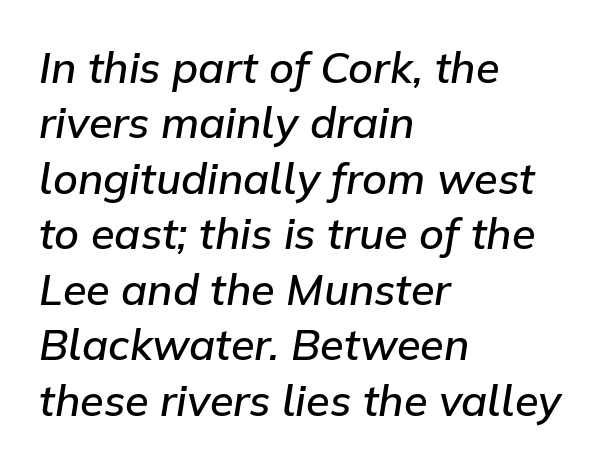
Q: Is the text bold? A: Semi-bold.
Q: Is the text italic (slanted)? A: Yes, it leans right by about 9 degrees.
Q: Is the text underlined? A: No.
Q: How is the paragraph aligned? A: Left-aligned.
Q: Is the spacing between letters normal or unusually wide? A: Normal.
Q: Is the spacing between lines tight, normal or loose? A: Normal.
Q: Width (condensed, normal, or wide)? A: Normal.
Q: Stroke contrast? A: Low.
Q: x-height? A: Medium.
Q: Monospaced? A: No.
